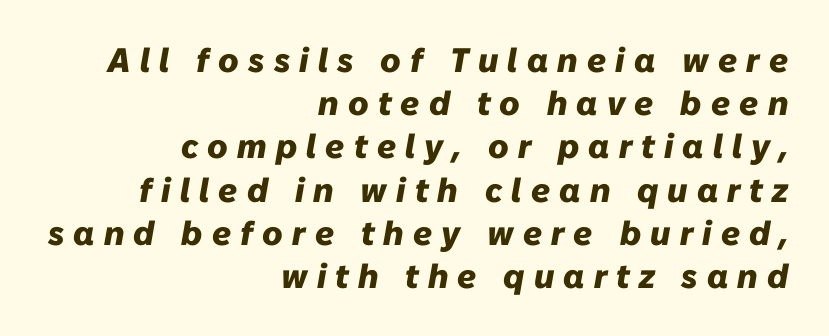
{"italic": "yes", "lean": "right", "slant_degrees": 10, "bold": "yes", "weight": "heavy", "width": "normal", "stroke_contrast": "low", "x_height": "medium", "monospaced": "no", "underline": "no", "align": "right", "line_spacing": "normal", "line_spacing_ratio": 1.27, "letter_spacing": "wide", "letter_spacing_em": 0.27, "glyph_px": 34}
